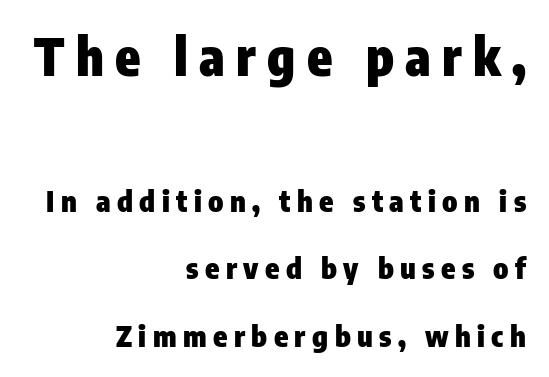
Q: Is the text bold? A: Yes.
Q: Is the text italic (slanted)? A: No, it is upright.
Q: Is the typeface a serif or a sans-serif typeface? A: Sans-serif.
Q: Is the text underlined? A: No.
Q: How is the paragraph aligned? A: Right-aligned.
Q: Is the spacing between letters normal or unusually wide? A: Unusually wide.
Q: Is the spacing between lines tight, normal or loose? A: Loose.
Q: Which block of text is set in a larger size, the first (top) or the second (bottom)? A: The first (top) one.
Q: Width (condensed, normal, or wide)? A: Condensed.
Q: Stroke contrast? A: Low.
Q: x-height? A: Medium.
Q: Monospaced? A: No.
